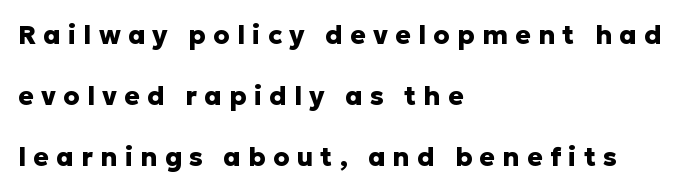
A classic flush-left, rag-right setting is used for this passage. Quick note: not italic, upright. Each new line begins a long way beneath the previous one. Does extra space separate the letters? Yes, quite a lot of it. Heft: maximum for text — a bold. No word sits above an underline.
